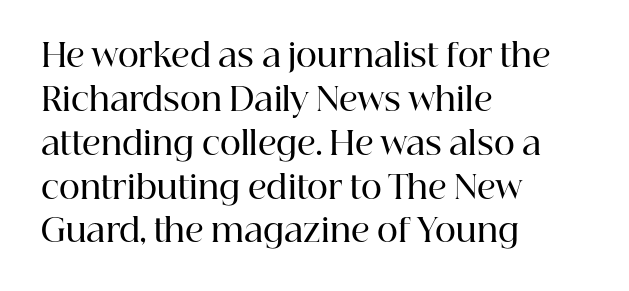
The image shows 32 px semibold serif type, upright; set left-aligned, normal line spacing (1.37x), normal letter spacing, not underlined; high stroke contrast and a medium x-height.
